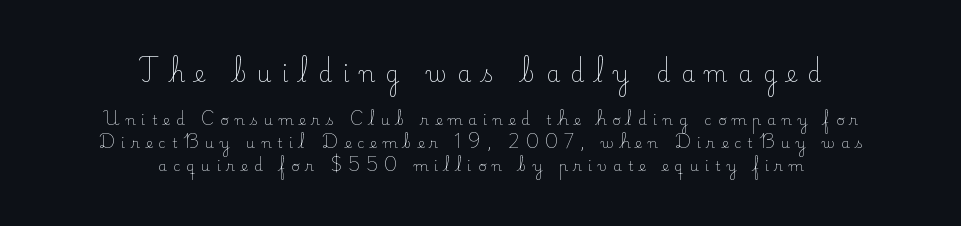
Spacing between characters has been opened up far beyond the box default. Centered paragraph, ragged on both sides. The letters stand straight up with perfectly vertical stems. The font sits on the lighter half of the weight spectrum, regular included. Successive baselines arrive at the customary interval. This rendering features lettering with no underline.
